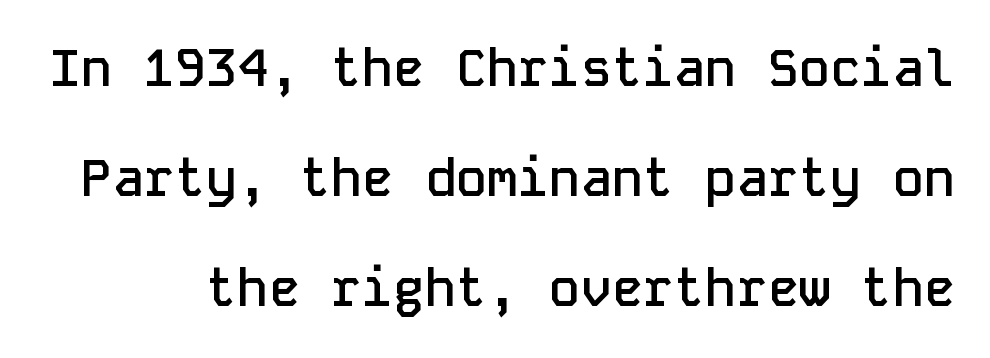
Q: Is the text bold? A: Semi-bold.
Q: Is the text italic (slanted)? A: No, it is upright.
Q: Is the typeface a serif or a sans-serif typeface? A: Sans-serif.
Q: Is the text underlined? A: No.
Q: Is the spacing between letters normal or unusually wide? A: Normal.
Q: Is the spacing between lines tight, normal or loose? A: Loose.
Q: Width (condensed, normal, or wide)? A: Normal.
Q: Stroke contrast? A: Low.
Q: x-height? A: Medium.
Q: Monospaced? A: Yes.
